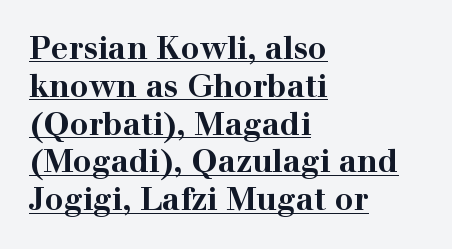
The image shows 31 px bold, wide serif type, upright; set left-aligned, line spacing 1.22x, normal letter spacing, underlined; high stroke contrast and a medium x-height.
